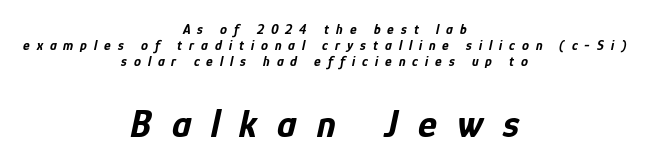
Q: Is the text bold? A: Yes.
Q: Is the text italic (slanted)? A: Yes, it leans right by about 12 degrees.
Q: Is the text underlined? A: No.
Q: How is the paragraph aligned? A: Centered.
Q: Is the spacing between letters normal or unusually wide? A: Unusually wide.
Q: Is the spacing between lines tight, normal or loose? A: Tight.
Q: Which block of text is set in a larger size, the first (top) or the second (bottom)? A: The second (bottom) one.
Q: Width (condensed, normal, or wide)? A: Condensed.
Q: Stroke contrast? A: Low.
Q: x-height? A: Medium.
Q: Monospaced? A: No.
